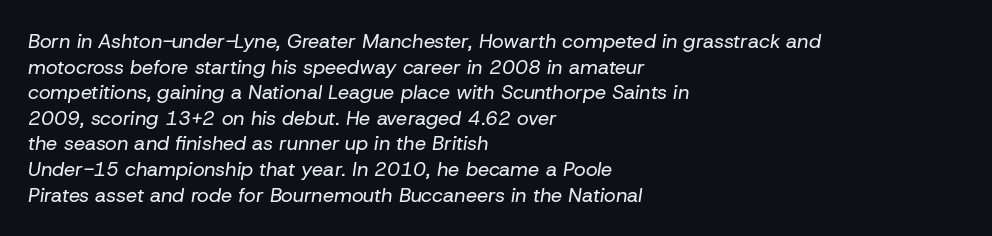
{"italic": "yes", "lean": "right", "slant_degrees": 8, "bold": "no", "underline": "no", "align": "left", "line_spacing": "normal", "line_spacing_ratio": 1.28, "letter_spacing": "normal", "letter_spacing_em": 0.0, "glyph_px": 20}
